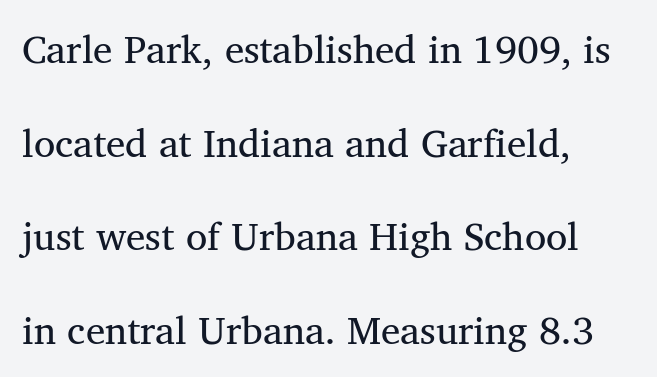
{"serif": "yes", "bold": "no", "weight": "regular", "width": "normal", "stroke_contrast": "medium", "x_height": "medium", "monospaced": "no", "underline": "no", "align": "left", "line_spacing": "loose", "line_spacing_ratio": 2.4, "letter_spacing": "normal", "letter_spacing_em": 0.0, "glyph_px": 39}
